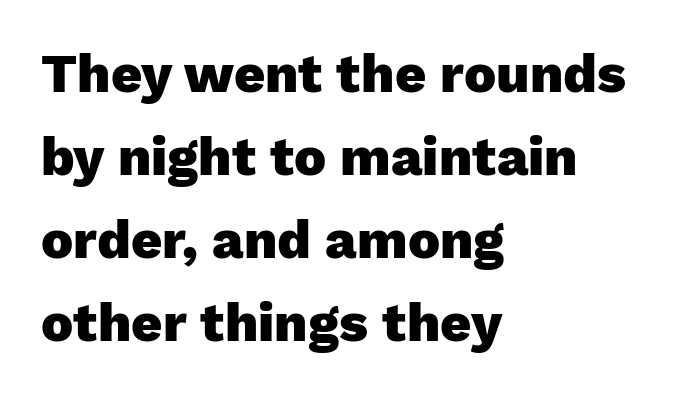
The letters stand upright; this is a roman face. Nope, no serifs anywhere on these letters. The passage shown is not underscored anywhere. The lines are quadded left. Tracking here is standard; glyphs follow each other at the usual distance. Do the characters align in a grid? No, the font is proportional.
